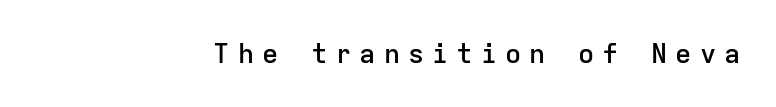
Q: Is the text bold? A: Semi-bold.
Q: Is the text italic (slanted)? A: No, it is upright.
Q: Is the text underlined? A: No.
Q: How is the paragraph aligned? A: Right-aligned.
Q: Is the spacing between letters normal or unusually wide? A: Unusually wide.
